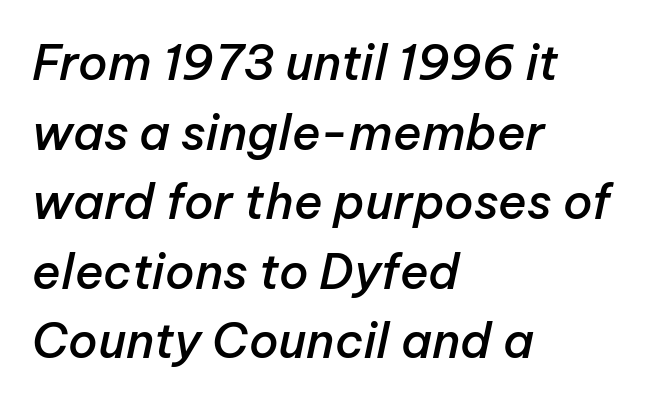
{"italic": "yes", "lean": "right", "slant_degrees": 12, "bold": "semi", "weight": "semibold", "width": "normal", "stroke_contrast": "low", "x_height": "medium", "monospaced": "no", "underline": "no", "align": "left", "line_spacing": "normal", "line_spacing_ratio": 1.45, "letter_spacing": "normal", "letter_spacing_em": 0.0, "glyph_px": 48}
